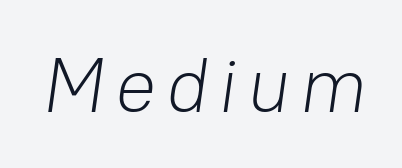
{"italic": "yes", "lean": "right", "slant_degrees": 8, "bold": "no", "weight": "light", "width": "normal", "stroke_contrast": "low", "x_height": "medium", "monospaced": "no", "underline": "no", "glyph_px": 77}
